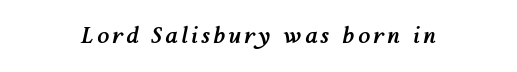
Q: Is the text bold? A: Yes.
Q: Is the text italic (slanted)? A: Yes, it leans right by about 12 degrees.
Q: Is the text underlined? A: No.
Q: How is the paragraph aligned? A: Centered.
